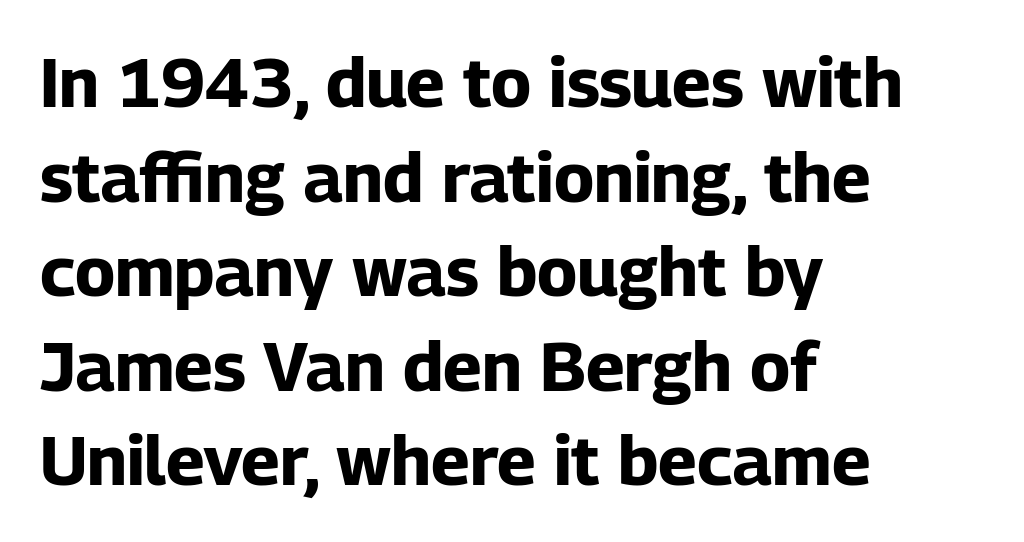
Q: Is the text bold? A: Yes.
Q: Is the text italic (slanted)? A: No, it is upright.
Q: Is the typeface a serif or a sans-serif typeface? A: Sans-serif.
Q: Is the text underlined? A: No.
Q: How is the paragraph aligned? A: Left-aligned.
Q: Is the spacing between letters normal or unusually wide? A: Normal.
Q: Is the spacing between lines tight, normal or loose? A: Normal.
Q: Width (condensed, normal, or wide)? A: Normal.
Q: Stroke contrast? A: Low.
Q: x-height? A: Medium.
Q: Monospaced? A: No.
